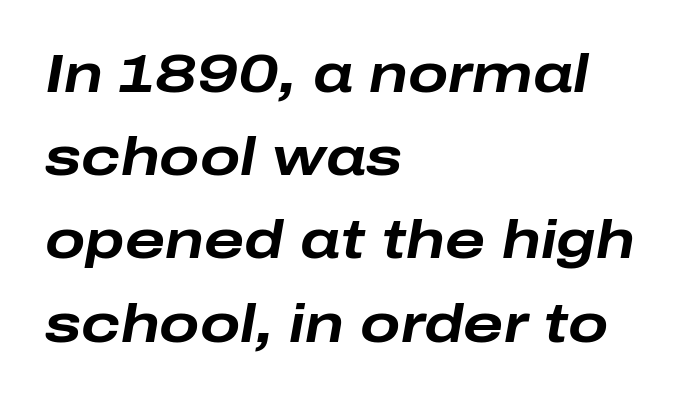
Q: Is the text bold? A: Yes.
Q: Is the text italic (slanted)? A: Yes, it leans right by about 10 degrees.
Q: Is the text underlined? A: No.
Q: How is the paragraph aligned? A: Left-aligned.
Q: Is the spacing between letters normal or unusually wide? A: Normal.
Q: Is the spacing between lines tight, normal or loose? A: Normal.
Q: Width (condensed, normal, or wide)? A: Wide.
Q: Stroke contrast? A: Low.
Q: x-height? A: Medium.
Q: Monospaced? A: No.
